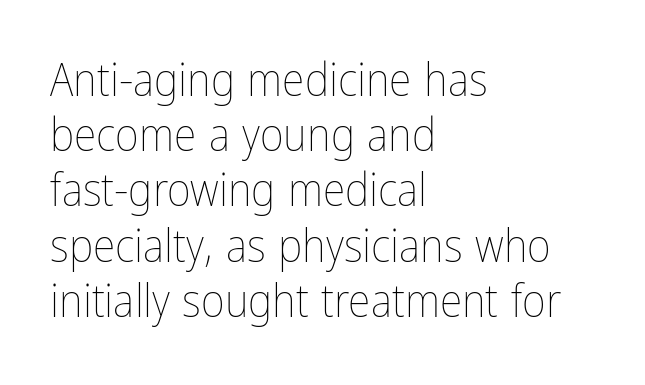
The image shows 46 px thin, condensed type, upright; set left-aligned, line spacing 1.2x, normal letter spacing, not underlined; low stroke contrast and a medium x-height.
